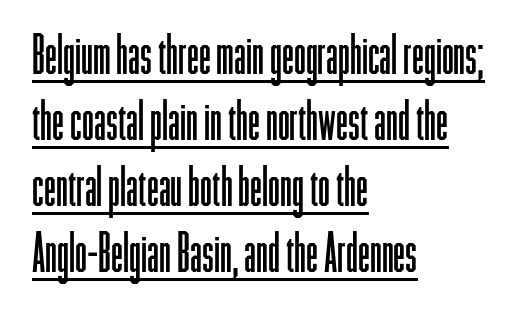
{"serif": "no", "italic": "no", "bold": "no", "weight": "light", "width": "condensed", "stroke_contrast": "low", "x_height": "medium", "monospaced": "no", "underline": "yes", "align": "left", "line_spacing_ratio": 1.22, "letter_spacing": "normal", "letter_spacing_em": 0.0, "glyph_px": 54}
